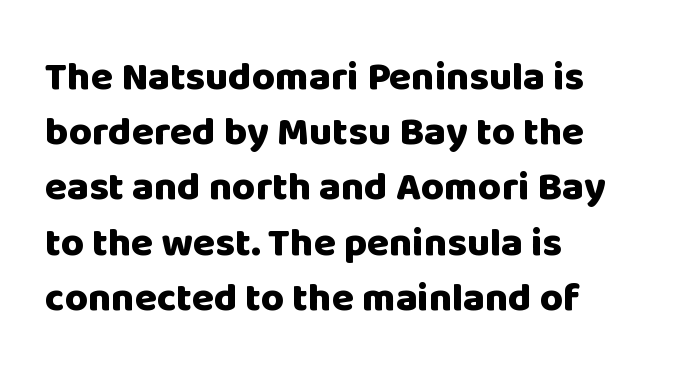
Q: Is the text bold? A: Yes.
Q: Is the text italic (slanted)? A: No, it is upright.
Q: Is the typeface a serif or a sans-serif typeface? A: Sans-serif.
Q: Is the text underlined? A: No.
Q: How is the paragraph aligned? A: Left-aligned.
Q: Is the spacing between letters normal or unusually wide? A: Normal.
Q: Is the spacing between lines tight, normal or loose? A: Normal.
Q: Width (condensed, normal, or wide)? A: Normal.
Q: Stroke contrast? A: Low.
Q: x-height? A: Large.
Q: Monospaced? A: No.
